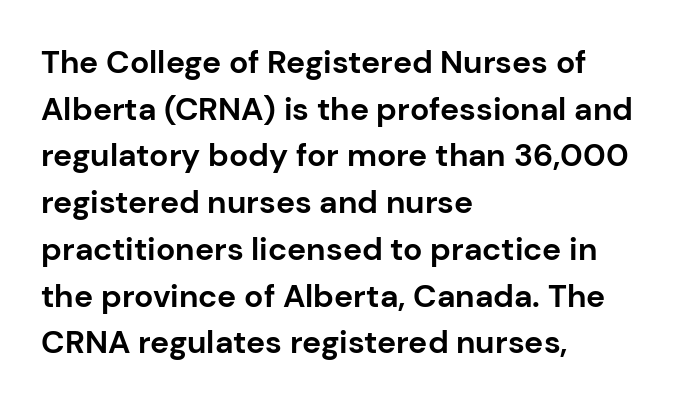
The image shows 32 px bold sans-serif type, upright; set left-aligned, normal line spacing (1.46x), normal letter spacing, not underlined; low stroke contrast and a medium x-height.
